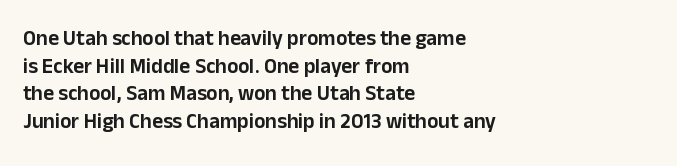
Line starts are locked; line ends wander. Leading matches the norm, producing a regular column. Characters remain perfectly vertical along every line. The area under the type is left untouched. Caption: standard tracking, unaltered.
